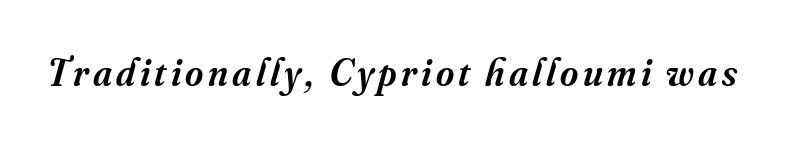
The characters display serif detailing at their extremities. Slightly chunky letters — semibold, I'd say, not full bold. Character widths vary here, with narrow letters taking less room than wide ones. Any mark beneath the type? The region is blank. Looking at the ascenders, they clearly lean.
